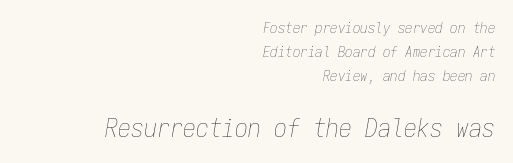
Notice how the passage keeps a crisp vertical edge on the right only. Normally led — the rows are evenly, conventionally spaced. The letterforms sit shoulder to shoulder at normal distance. The weight would be labelled regular, book, light, or lighter still.
